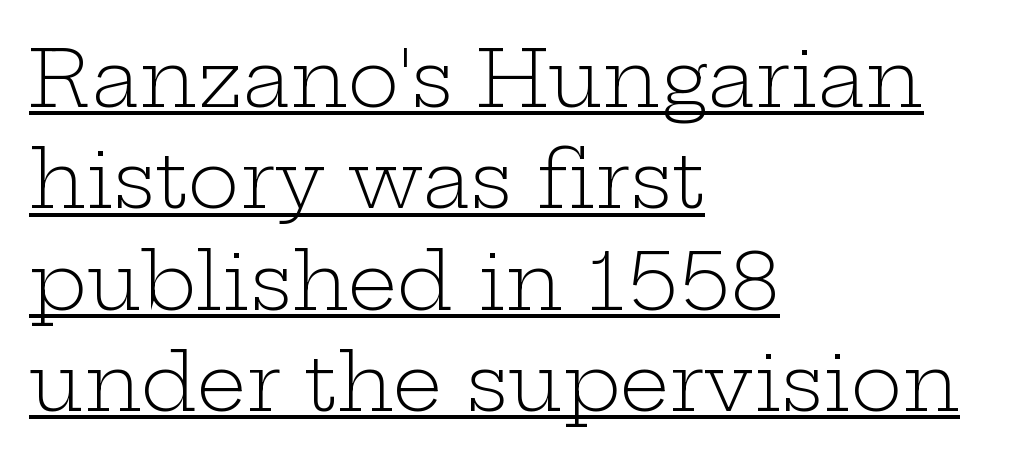
Q: Is the text bold? A: No.
Q: Is the text italic (slanted)? A: No, it is upright.
Q: Is the typeface a serif or a sans-serif typeface? A: Serif.
Q: Is the text underlined? A: Yes.
Q: How is the paragraph aligned? A: Left-aligned.
Q: Is the spacing between letters normal or unusually wide? A: Normal.
Q: Is the spacing between lines tight, normal or loose? A: Normal.
Q: Width (condensed, normal, or wide)? A: Wide.
Q: Stroke contrast? A: Low.
Q: x-height? A: Medium.
Q: Monospaced? A: No.
